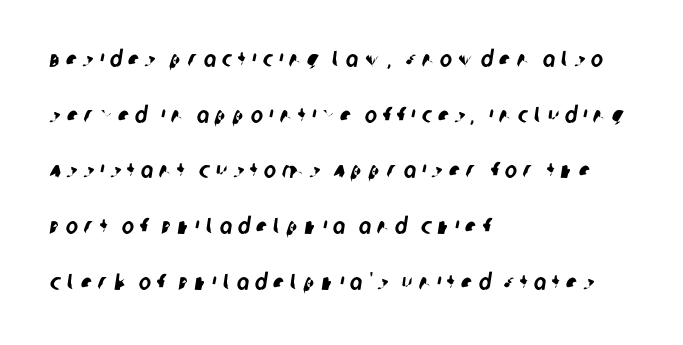
The image shows 23 px text type; set left-aligned, loose line spacing (2.42x), unusually wide letter spacing (+0.26 em), not underlined.
